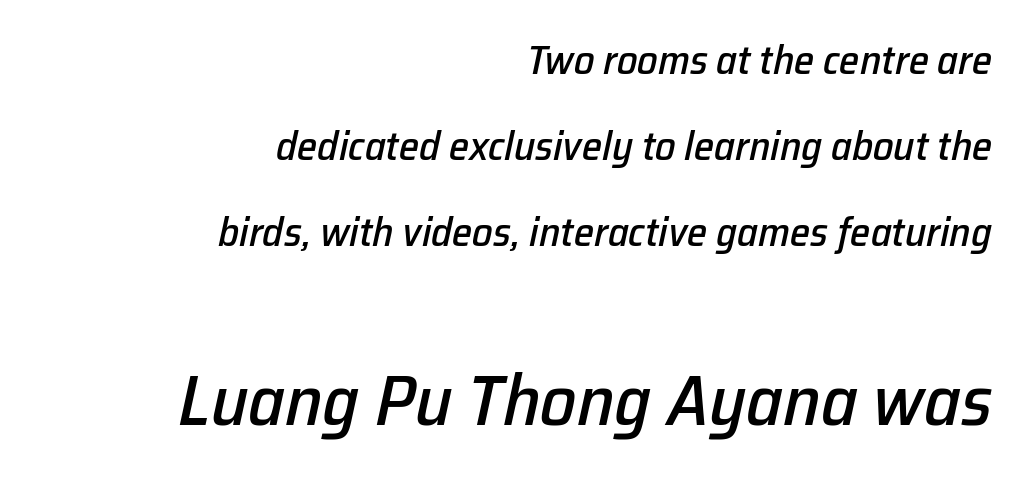
Q: Is the text italic (slanted)? A: Yes, it leans right by about 12 degrees.
Q: Is the text underlined? A: No.
Q: How is the paragraph aligned? A: Right-aligned.
Q: Is the spacing between letters normal or unusually wide? A: Normal.
Q: Is the spacing between lines tight, normal or loose? A: Loose.
Q: Which block of text is set in a larger size, the first (top) or the second (bottom)? A: The second (bottom) one.
Q: Width (condensed, normal, or wide)? A: Normal.
Q: Stroke contrast? A: Low.
Q: x-height? A: Medium.
Q: Monospaced? A: No.
